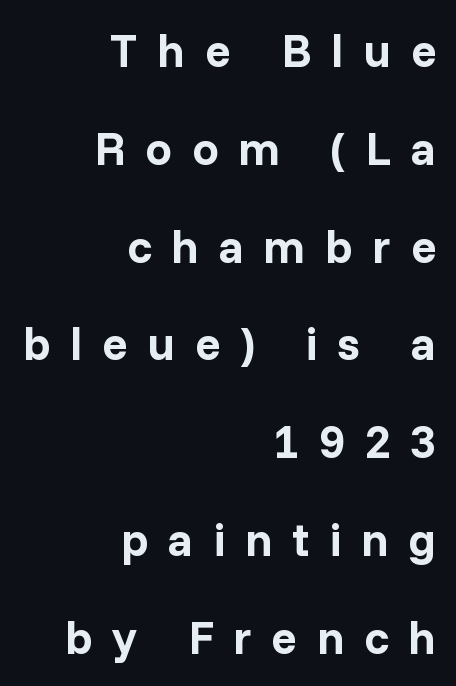
Q: Is the text bold? A: Yes.
Q: Is the text italic (slanted)? A: No, it is upright.
Q: Is the typeface a serif or a sans-serif typeface? A: Sans-serif.
Q: Is the text underlined? A: No.
Q: How is the paragraph aligned? A: Right-aligned.
Q: Is the spacing between letters normal or unusually wide? A: Unusually wide.
Q: Is the spacing between lines tight, normal or loose? A: Loose.
Q: Width (condensed, normal, or wide)? A: Normal.
Q: Stroke contrast? A: Low.
Q: x-height? A: Medium.
Q: Monospaced? A: No.
